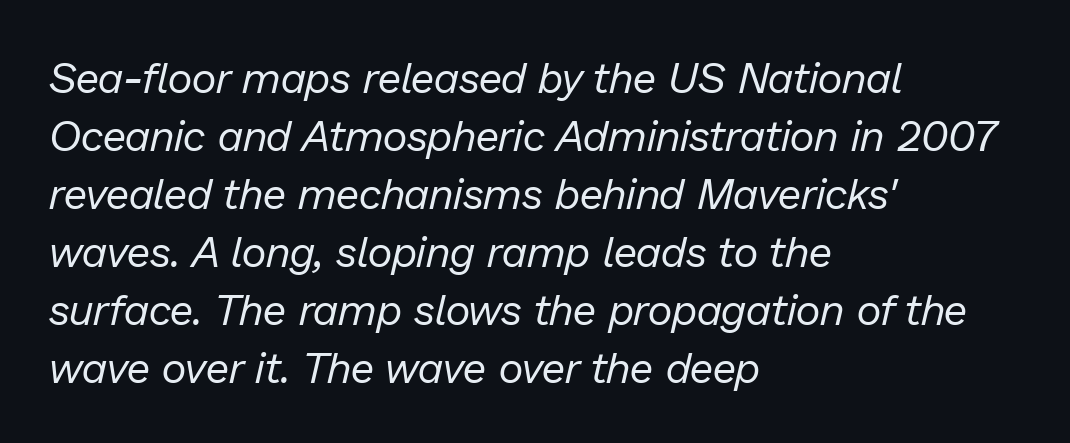
The image shows 43 px regular-weight type, italic (leaning right); set left-aligned, normal line spacing (1.35x), normal letter spacing, not underlined; low stroke contrast and a medium x-height.
